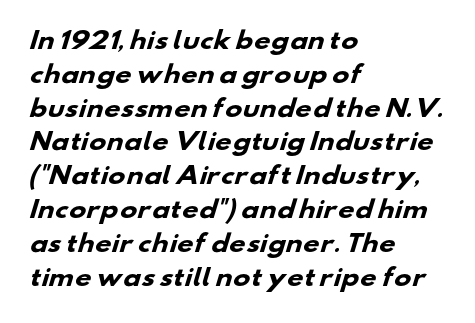
{"bold": "yes", "underline": "no", "align": "left", "line_spacing": "normal", "line_spacing_ratio": 1.47, "letter_spacing": "normal", "letter_spacing_em": 0.0, "glyph_px": 23}
